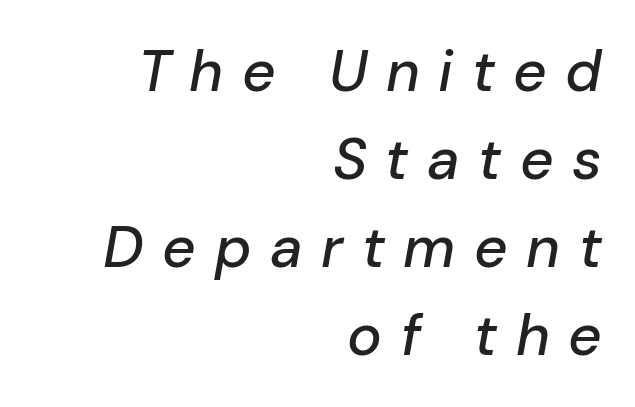
Q: Is the text italic (slanted)? A: Yes, it leans right by about 10 degrees.
Q: Is the text underlined? A: No.
Q: How is the paragraph aligned? A: Right-aligned.
Q: Is the spacing between letters normal or unusually wide? A: Unusually wide.
Q: Is the spacing between lines tight, normal or loose? A: Normal.
Q: Width (condensed, normal, or wide)? A: Normal.
Q: Stroke contrast? A: Low.
Q: x-height? A: Medium.
Q: Monospaced? A: No.
